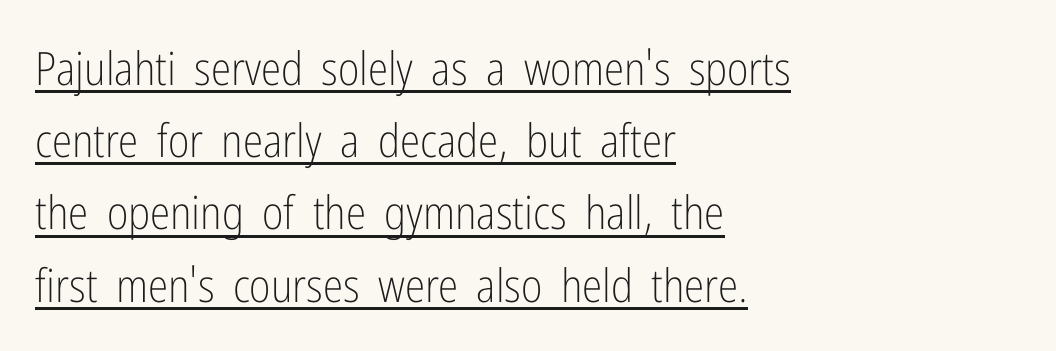
This sample has the flowing, uneven cadence of proportional lettering. Decoration check: the copy is underlined. The face looks like a standard text weight, possibly lighter. The rendering uses a moderate line-height, typical for paragraphs. The lines are quadded left. Examine the stroke ends and you'll find no serifs.
